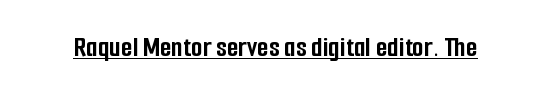
{"serif": "no", "italic": "no", "bold": "yes", "weight": "semibold", "width": "condensed", "stroke_contrast": "low", "x_height": "medium", "monospaced": "no", "underline": "yes", "letter_spacing": "normal", "letter_spacing_em": 0.0, "glyph_px": 30}
